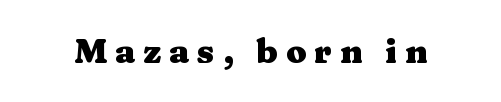
Q: Is the text bold? A: Yes.
Q: Is the text italic (slanted)? A: No, it is upright.
Q: Is the typeface a serif or a sans-serif typeface? A: Serif.
Q: Is the text underlined? A: No.
Q: Is the spacing between letters normal or unusually wide? A: Unusually wide.
Q: Width (condensed, normal, or wide)? A: Wide.
Q: Stroke contrast? A: Medium.
Q: x-height? A: Medium.
Q: Monospaced? A: No.
